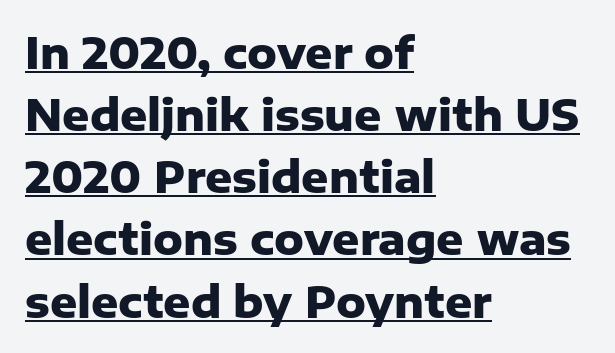
Q: Is the text bold? A: Yes.
Q: Is the text italic (slanted)? A: No, it is upright.
Q: Is the typeface a serif or a sans-serif typeface? A: Sans-serif.
Q: Is the text underlined? A: Yes.
Q: How is the paragraph aligned? A: Left-aligned.
Q: Is the spacing between letters normal or unusually wide? A: Normal.
Q: Is the spacing between lines tight, normal or loose? A: Normal.
Q: Width (condensed, normal, or wide)? A: Normal.
Q: Stroke contrast? A: Low.
Q: x-height? A: Medium.
Q: Monospaced? A: No.
